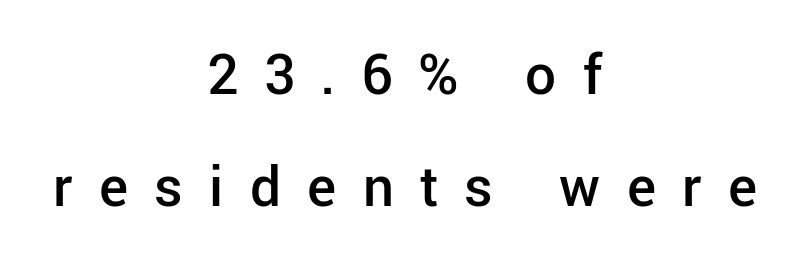
{"serif": "no", "italic": "no", "bold": "semi", "weight": "semibold", "width": "normal", "stroke_contrast": "low", "x_height": "medium", "monospaced": "no", "underline": "no", "align": "center", "line_spacing": "loose", "line_spacing_ratio": 2.04, "letter_spacing": "wide", "letter_spacing_em": 0.48, "glyph_px": 55}
